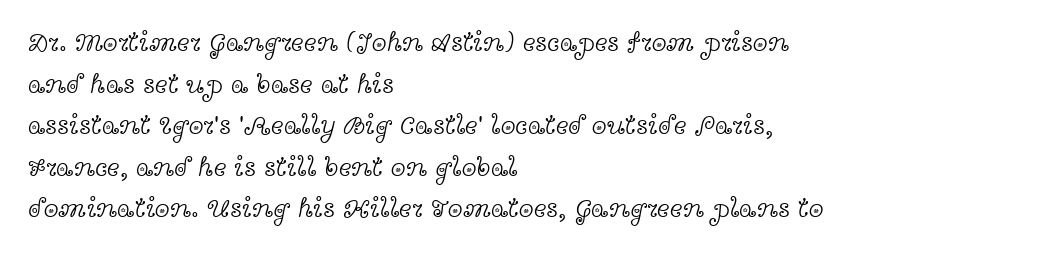
{"italic": "no", "bold": "no", "underline": "no", "align": "left", "line_spacing": "normal", "line_spacing_ratio": 1.54, "letter_spacing": "normal", "letter_spacing_em": 0.0, "glyph_px": 27}
